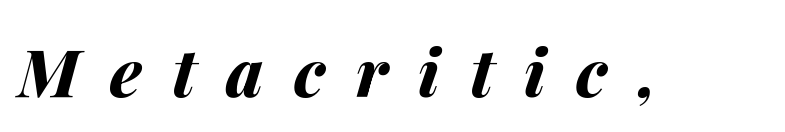
{"italic": "yes", "lean": "right", "slant_degrees": 14, "bold": "yes", "weight": "bold", "width": "normal", "stroke_contrast": "medium", "x_height": "medium", "monospaced": "no", "underline": "no", "letter_spacing": "wide", "letter_spacing_em": 0.46, "glyph_px": 66}
